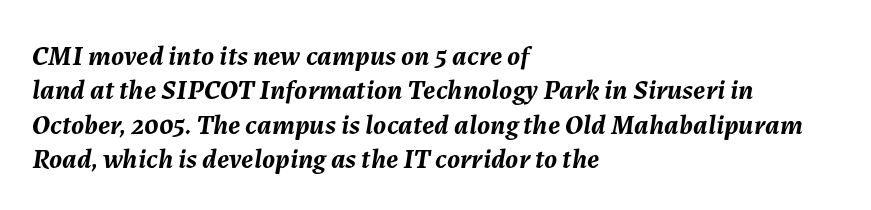
Q: Is the text bold? A: Yes.
Q: Is the text italic (slanted)? A: Yes, it leans right by about 7 degrees.
Q: Is the text underlined? A: No.
Q: How is the paragraph aligned? A: Left-aligned.
Q: Is the spacing between letters normal or unusually wide? A: Normal.
Q: Width (condensed, normal, or wide)? A: Normal.
Q: Stroke contrast? A: Medium.
Q: x-height? A: Medium.
Q: Monospaced? A: No.
